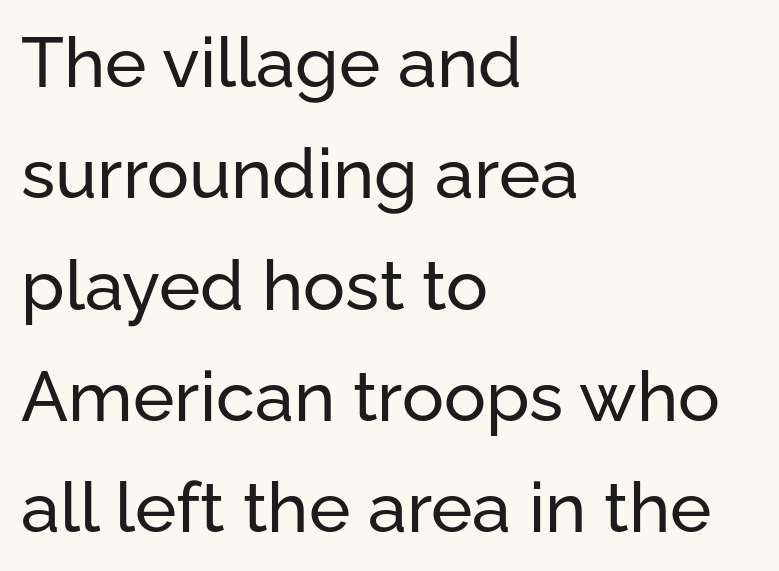
The image shows 70 px sans-serif type, upright; set left-aligned, normal line spacing (1.59x), normal letter spacing, not underlined; low stroke contrast and a medium x-height.
